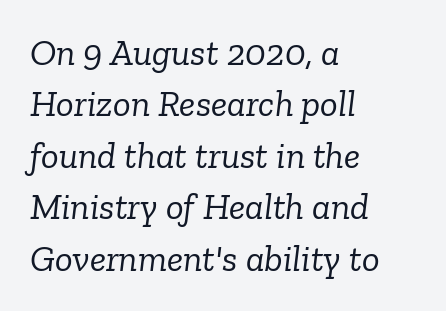
Plain, unruled lines of type. The typesetting does not lean heavy: it is not bold. In terms of letterform style, serifs are clearly present. Nothing unusual about the tracking: characters are spaced as the font intends.
